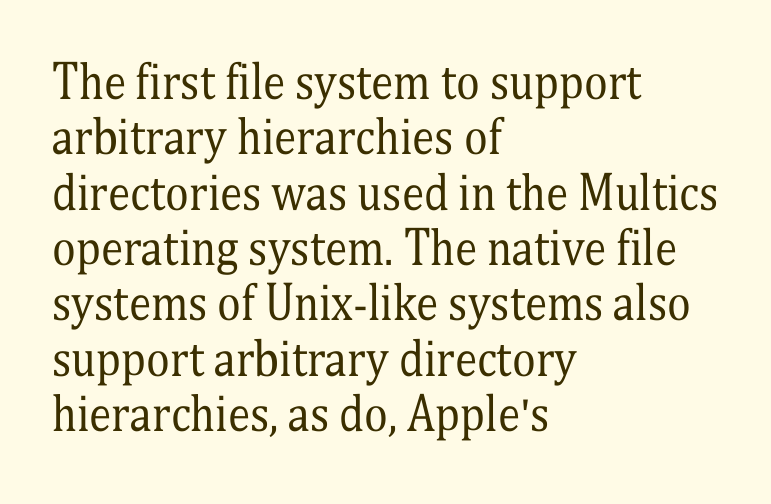
The image shows 45 px regular-weight, condensed serif type, upright; set left-aligned, line spacing 1.23x, normal letter spacing, not underlined; medium stroke contrast and a medium x-height.
